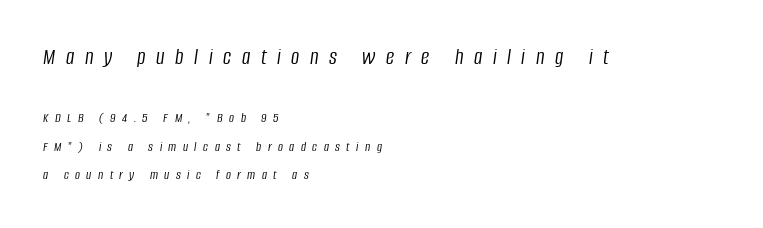
There's an unmistakable incline to the writing here. Nobody drew a line under any word here. Visually, the top section dominates because its glyphs are scaled up. Each stroke keeps to a modest, everyday thickness or less.
